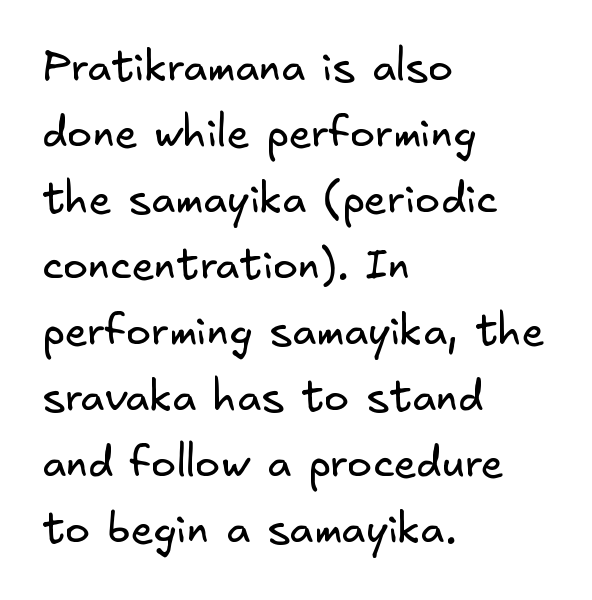
The image shows 42 px regular-weight sans-serif type; set left-aligned, normal line spacing (1.57x), normal letter spacing, not underlined; low stroke contrast and a small x-height.
